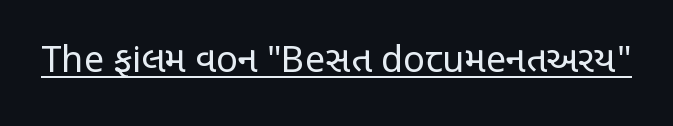
The image shows 36 px regular-weight, condensed sans-serif type, upright; set normal letter spacing, underlined; low stroke contrast and a large x-height.
